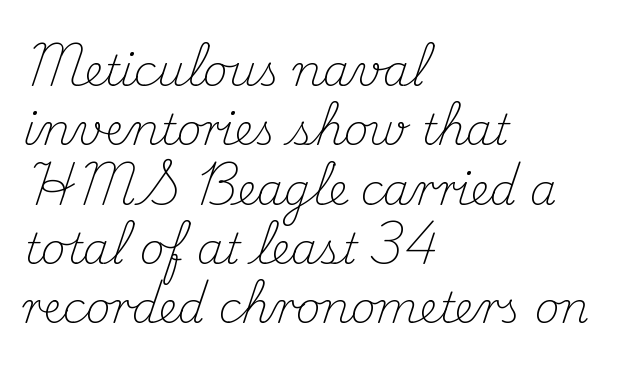
Q: Is the text bold? A: No.
Q: Is the text italic (slanted)? A: Yes.
Q: Is the typeface a serif or a sans-serif typeface? A: Serif.
Q: Is the text underlined? A: No.
Q: How is the paragraph aligned? A: Left-aligned.
Q: Is the spacing between letters normal or unusually wide? A: Normal.
Q: Is the spacing between lines tight, normal or loose? A: Normal.
Q: Width (condensed, normal, or wide)? A: Normal.
Q: Stroke contrast? A: Medium.
Q: x-height? A: Small.
Q: Monospaced? A: No.
